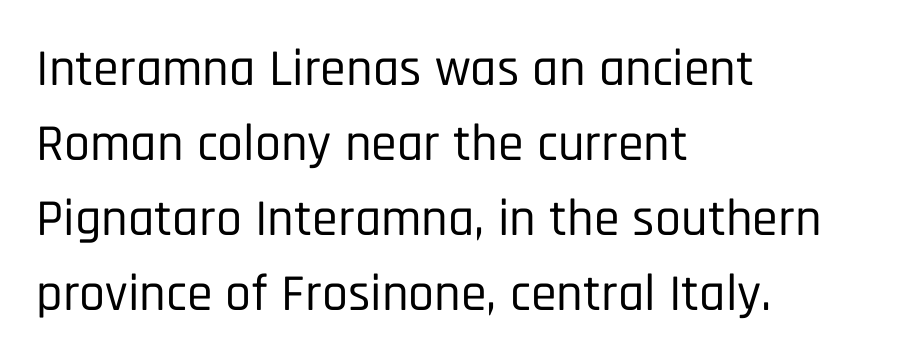
Every stem runs plumb, perpendicular to the baseline. Letters rest on an invisible, unmarked baseline. The letters advance in unequal steps, a hallmark of proportional type. Line beginnings align vertically; line endings do not.
